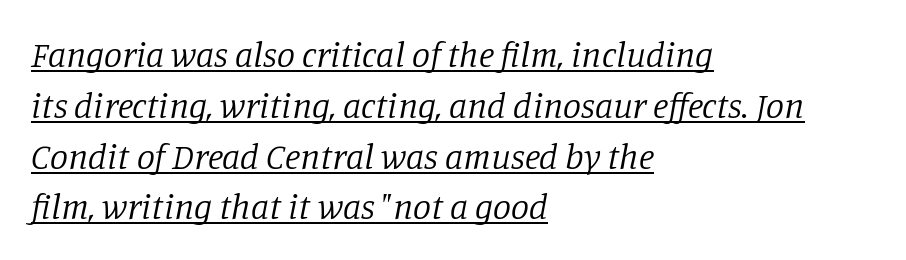
{"serif": "yes", "italic": "yes", "lean": "right", "slant_degrees": 11, "bold": "no", "weight": "regular", "width": "normal", "stroke_contrast": "low", "x_height": "large", "monospaced": "no", "underline": "yes", "align": "left", "line_spacing": "normal", "line_spacing_ratio": 1.41, "letter_spacing": "normal", "letter_spacing_em": 0.0, "glyph_px": 36}
